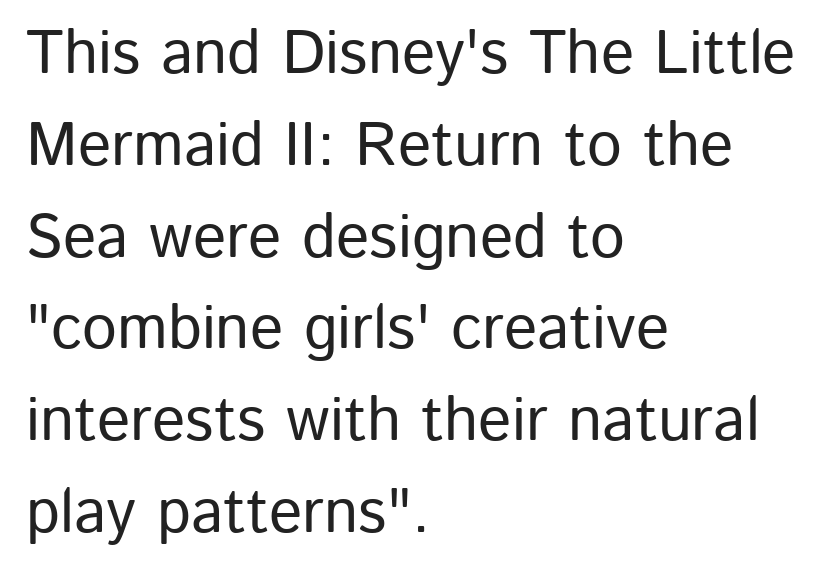
{"serif": "no", "italic": "no", "width": "normal", "stroke_contrast": "low", "x_height": "medium", "monospaced": "no", "underline": "no", "align": "left", "line_spacing": "normal", "line_spacing_ratio": 1.48, "letter_spacing": "normal", "letter_spacing_em": 0.0, "glyph_px": 62}
